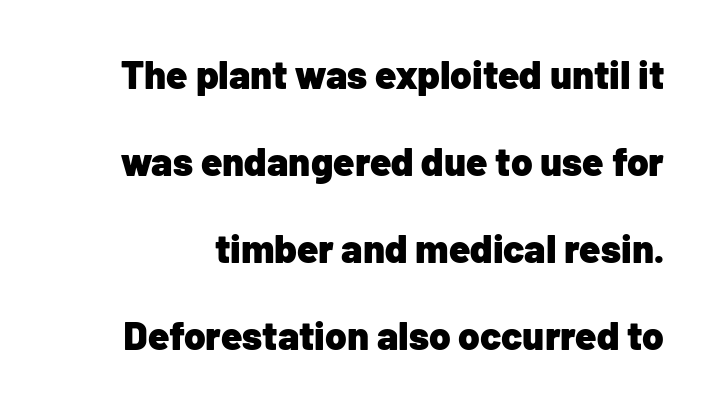
Q: Is the text bold? A: Yes.
Q: Is the text italic (slanted)? A: No, it is upright.
Q: Is the typeface a serif or a sans-serif typeface? A: Sans-serif.
Q: Is the text underlined? A: No.
Q: Is the spacing between letters normal or unusually wide? A: Normal.
Q: Is the spacing between lines tight, normal or loose? A: Loose.
Q: Width (condensed, normal, or wide)? A: Normal.
Q: Stroke contrast? A: Low.
Q: x-height? A: Medium.
Q: Monospaced? A: No.
